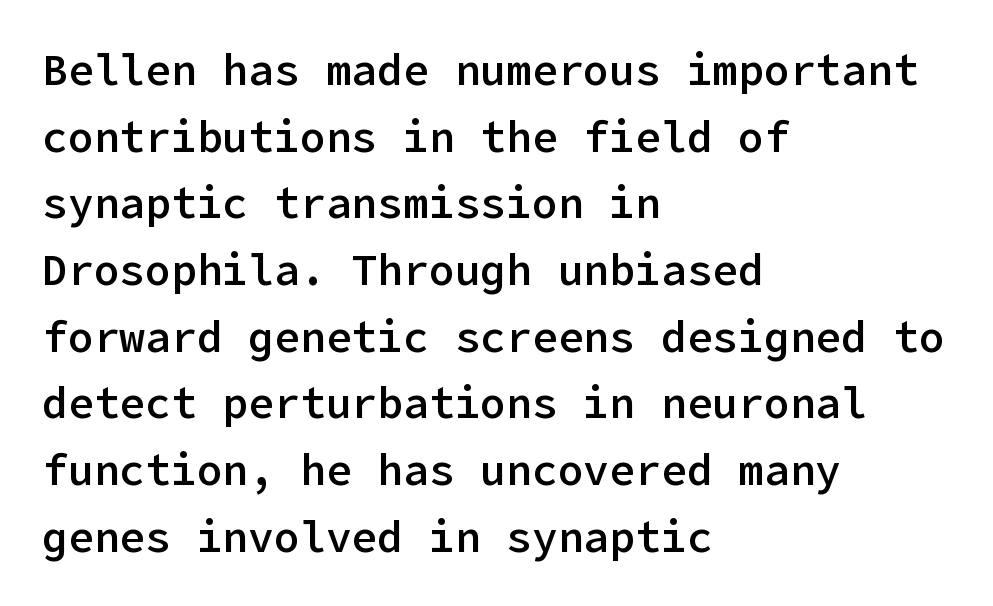
{"serif": "no", "italic": "no", "bold": "semi", "weight": "semibold", "width": "normal", "stroke_contrast": "low", "x_height": "medium", "underline": "no", "align": "left", "line_spacing": "normal", "line_spacing_ratio": 1.55, "letter_spacing": "normal", "letter_spacing_em": 0.0, "glyph_px": 43}
